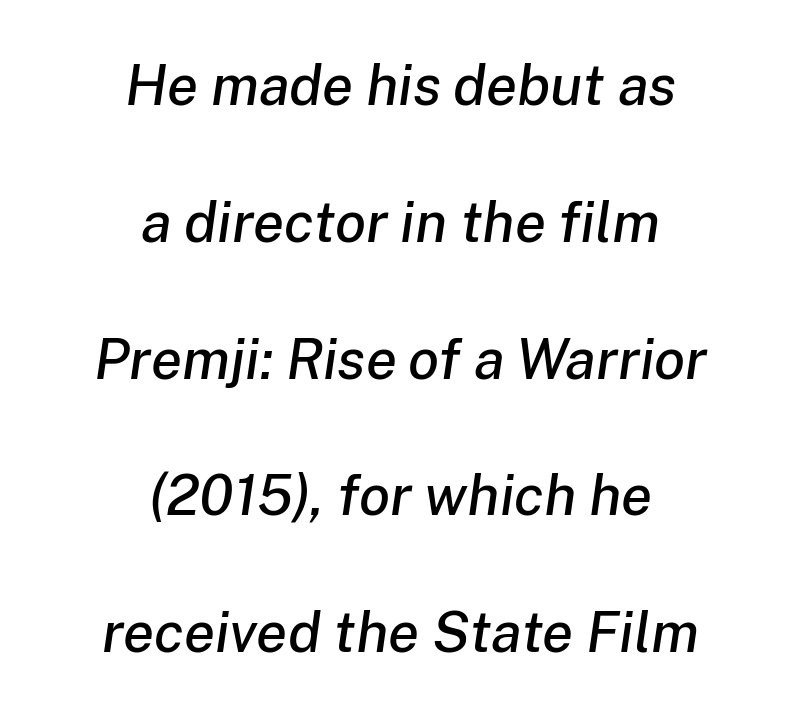
Horizontal bands of white between lines are thick stripes. Is the block centered? Yes — each line is placed symmetrically about the middle. Unmarked baselines from the first word to the last. Do the characters align in a grid? No, the font is proportional.
